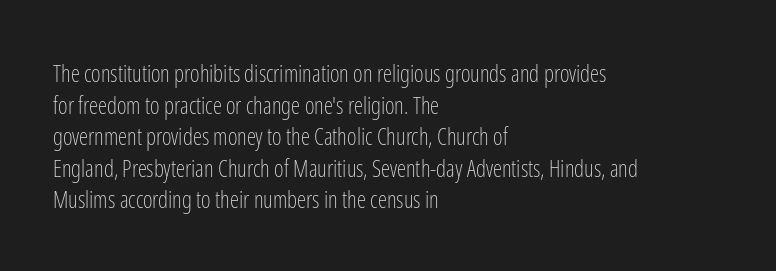
The image shows 23 px text type, upright; set left-aligned, normal line spacing (1.37x), normal letter spacing, not underlined.
